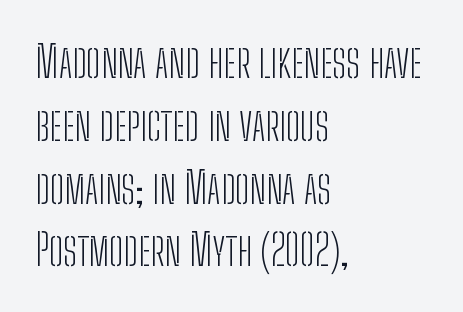
The image shows 43 px light, condensed sans-serif type, upright; set left-aligned, normal line spacing (1.46x), normal letter spacing, not underlined; low stroke contrast and a medium x-height.
